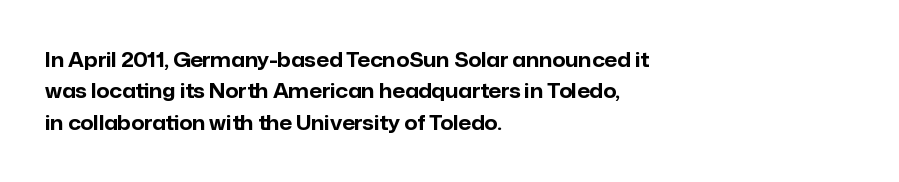
Ascenders rise straight up at ninety degrees. Just letters on the line, the space beneath them empty. Normally led — the rows are evenly, conventionally spaced. Here the glyphs are tracked normally, forming tight word shapes. The characters look thick and weighty, a clear bold.
